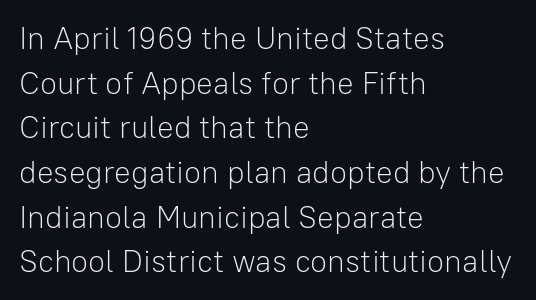
The image shows 31 px light sans-serif type, upright; set left-aligned, normal line spacing (1.44x), normal letter spacing, not underlined; low stroke contrast and a medium x-height.
